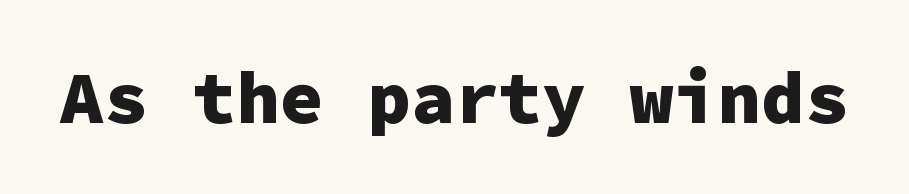
{"serif": "no", "italic": "no", "bold": "yes", "weight": "heavy", "width": "normal", "stroke_contrast": "low", "x_height": "medium", "monospaced": "yes", "underline": "no", "letter_spacing": "normal", "letter_spacing_em": 0.0, "glyph_px": 73}
